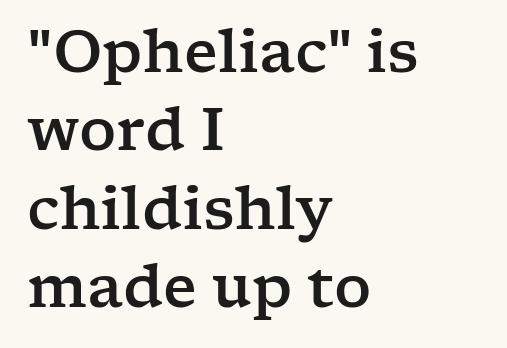
The image shows 58 px wide serif type, upright; set left-aligned, normal line spacing (1.35x), normal letter spacing, not underlined; low stroke contrast and a medium x-height.
